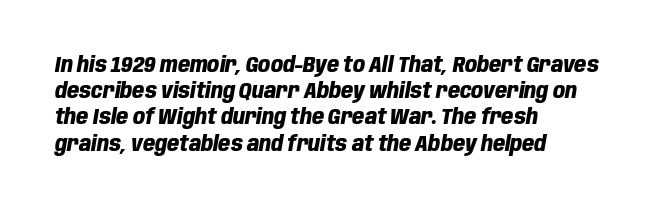
{"italic": "yes", "lean": "right", "slant_degrees": 10, "bold": "yes", "underline": "no", "align": "left", "line_spacing": "normal", "line_spacing_ratio": 1.25, "letter_spacing": "normal", "letter_spacing_em": 0.0, "glyph_px": 21}
